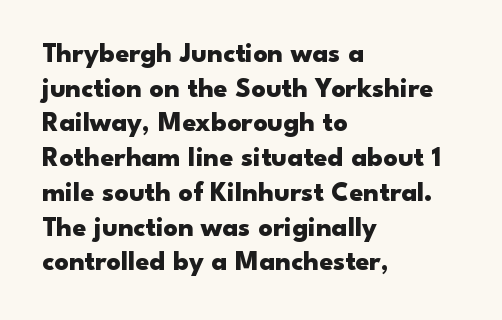
Q: Is the text bold? A: Yes.
Q: Is the text italic (slanted)? A: No, it is upright.
Q: Is the typeface a serif or a sans-serif typeface? A: Sans-serif.
Q: Is the text underlined? A: No.
Q: How is the paragraph aligned? A: Left-aligned.
Q: Is the spacing between letters normal or unusually wide? A: Normal.
Q: Width (condensed, normal, or wide)? A: Wide.
Q: Stroke contrast? A: Low.
Q: x-height? A: Small.
Q: Monospaced? A: No.
